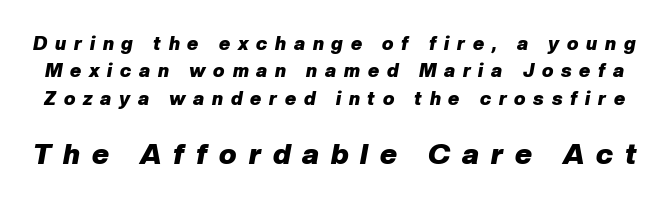
{"italic": "yes", "lean": "right", "slant_degrees": 10, "bold": "yes", "weight": "heavy", "width": "normal", "stroke_contrast": "low", "x_height": "medium", "monospaced": "no", "underline": "no", "line_spacing": "normal", "line_spacing_ratio": 1.44, "letter_spacing": "wide", "letter_spacing_em": 0.41, "larger_block": "second", "size_ratio": 1.53, "glyph_px": 29}
